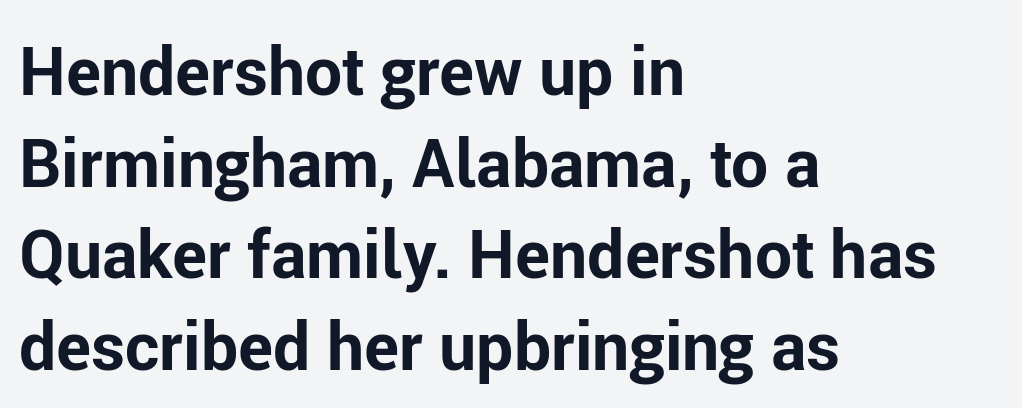
Q: Is the text bold? A: Yes.
Q: Is the text italic (slanted)? A: No, it is upright.
Q: Is the typeface a serif or a sans-serif typeface? A: Sans-serif.
Q: Is the text underlined? A: No.
Q: How is the paragraph aligned? A: Left-aligned.
Q: Is the spacing between letters normal or unusually wide? A: Normal.
Q: Is the spacing between lines tight, normal or loose? A: Normal.
Q: Width (condensed, normal, or wide)? A: Normal.
Q: Stroke contrast? A: Low.
Q: x-height? A: Medium.
Q: Monospaced? A: No.
